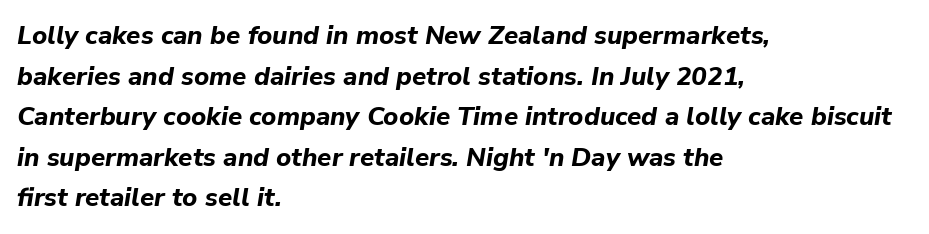
{"italic": "yes", "lean": "right", "slant_degrees": 9, "bold": "yes", "underline": "no", "align": "left", "line_spacing": "normal", "line_spacing_ratio": 1.56, "letter_spacing": "normal", "letter_spacing_em": 0.0, "glyph_px": 26}
